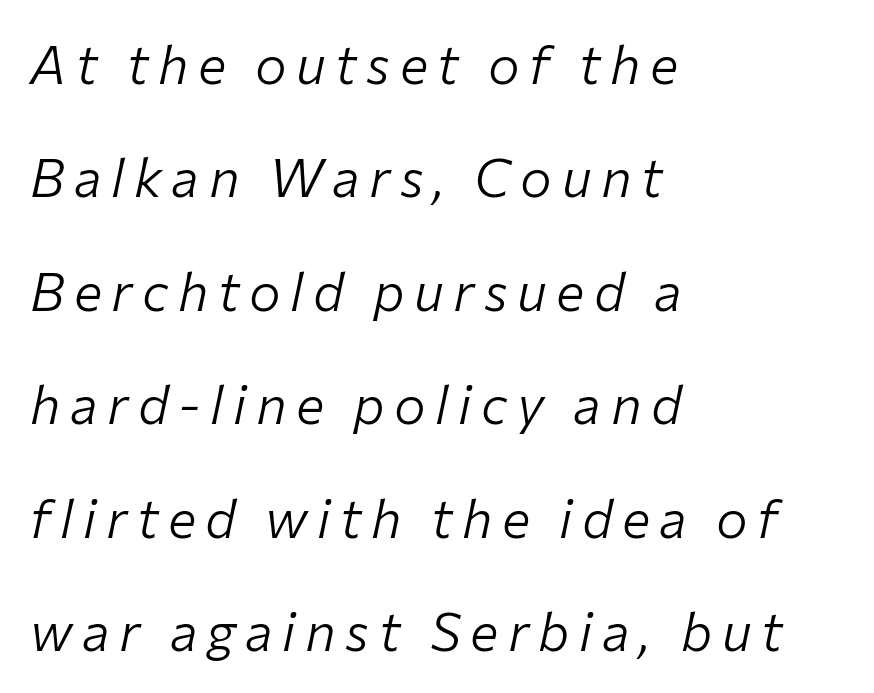
{"italic": "yes", "lean": "right", "slant_degrees": 12, "bold": "no", "weight": "light", "width": "normal", "stroke_contrast": "low", "x_height": "medium", "monospaced": "no", "underline": "no", "align": "left", "line_spacing": "loose", "line_spacing_ratio": 2.14, "glyph_px": 53}
